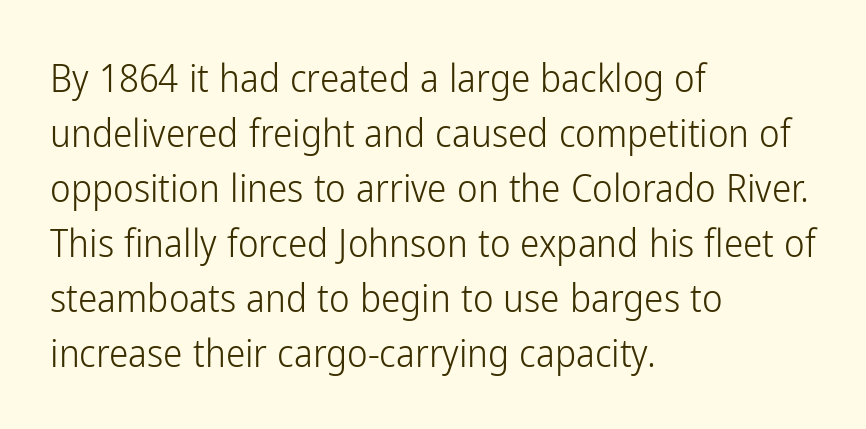
Think standard paragraph weight, or any step lighter than that. Each line starts at the same left margin while the right side varies. This sample uses an upright cut, with every glyph sitting square on the baseline. The baseline area is clear.
